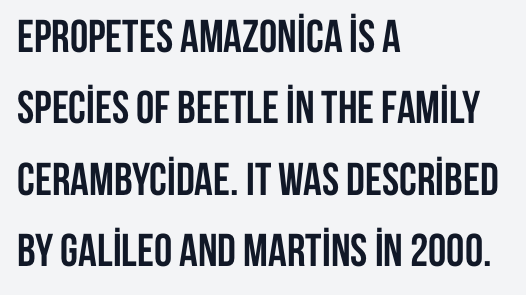
The image shows 46 px semibold, condensed sans-serif type, upright; set left-aligned, normal line spacing (1.55x), normal letter spacing, not underlined; low stroke contrast and a large x-height.
